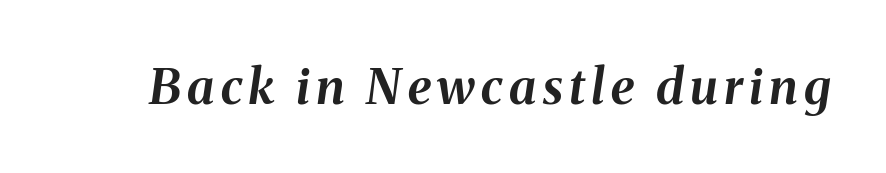
Q: Is the text bold? A: Yes.
Q: Is the text italic (slanted)? A: Yes, it leans right by about 8 degrees.
Q: Is the text underlined? A: No.
Q: Width (condensed, normal, or wide)? A: Normal.
Q: Stroke contrast? A: Medium.
Q: x-height? A: Medium.
Q: Monospaced? A: No.
